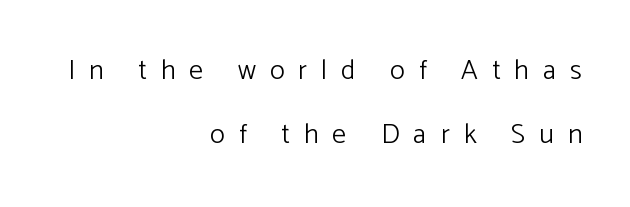
The image shows 28 px light sans-serif type, upright; set right-aligned, loose line spacing (2.27x), unusually wide letter spacing (+0.5 em), not underlined; low stroke contrast and a medium x-height.
